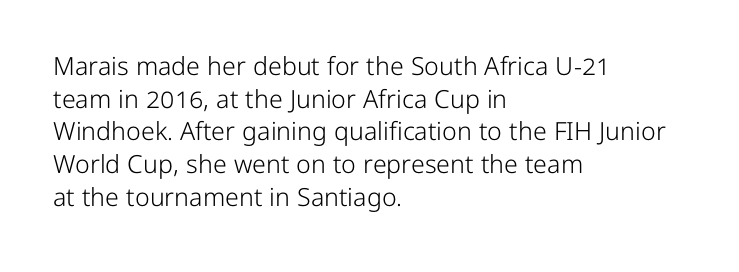
The image shows 25 px text type, upright; set left-aligned, normal line spacing (1.31x), normal letter spacing, not underlined.
